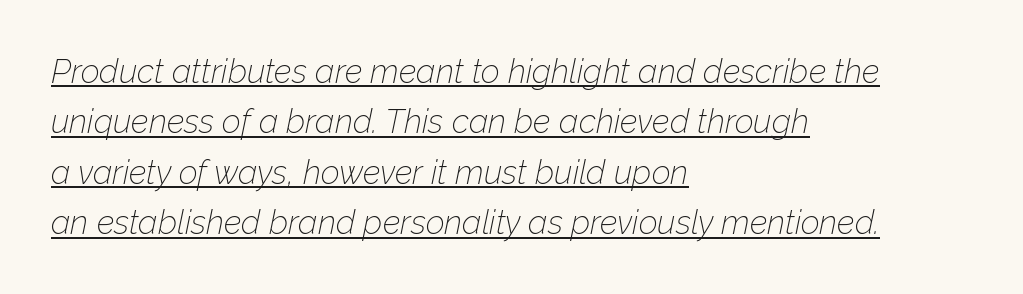
Q: Is the text bold? A: No.
Q: Is the text italic (slanted)? A: Yes, it leans right by about 12 degrees.
Q: Is the text underlined? A: Yes.
Q: How is the paragraph aligned? A: Left-aligned.
Q: Is the spacing between letters normal or unusually wide? A: Normal.
Q: Is the spacing between lines tight, normal or loose? A: Normal.
Q: Width (condensed, normal, or wide)? A: Normal.
Q: Stroke contrast? A: Low.
Q: x-height? A: Medium.
Q: Monospaced? A: No.
